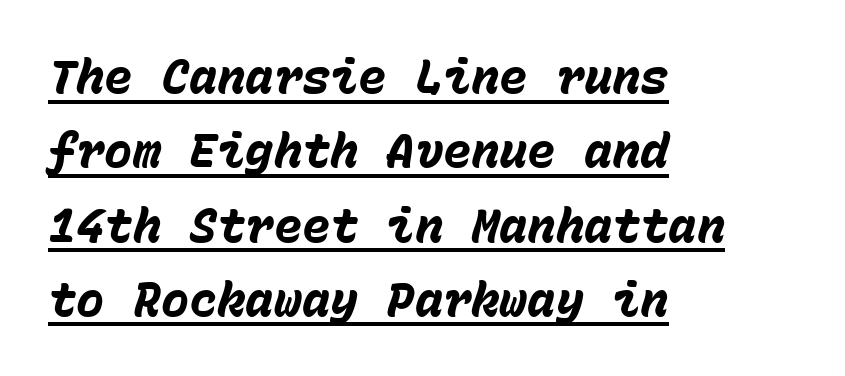
{"italic": "yes", "lean": "right", "slant_degrees": 15, "bold": "yes", "weight": "heavy", "width": "normal", "stroke_contrast": "low", "x_height": "medium", "monospaced": "yes", "underline": "yes", "align": "left", "line_spacing": "normal", "line_spacing_ratio": 1.58, "letter_spacing": "normal", "letter_spacing_em": 0.0, "glyph_px": 47}
